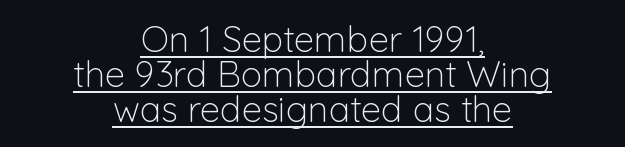
Which margin do the lines hug? Neither — every line sits in the middle. Is this a fixed-width face? No — the glyphs have proportional, varying widths. Italic: no, the glyphs are upright roman. Look at the tracking — it's just the regular setting, nothing added. To sum up the face: it is a sans, with no serifs.
